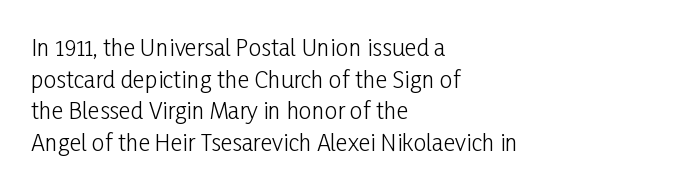
Q: Is the text bold? A: No.
Q: Is the text italic (slanted)? A: No, it is upright.
Q: Is the text underlined? A: No.
Q: How is the paragraph aligned? A: Left-aligned.
Q: Is the spacing between letters normal or unusually wide? A: Normal.
Q: Is the spacing between lines tight, normal or loose? A: Normal.
